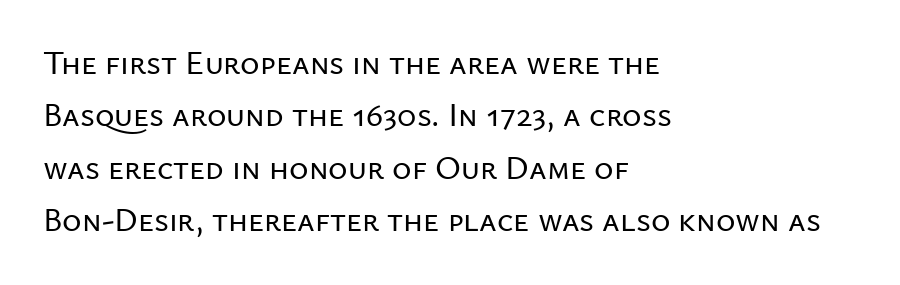
{"serif": "no", "italic": "no", "width": "normal", "stroke_contrast": "low", "x_height": "medium", "monospaced": "no", "underline": "no", "align": "left", "line_spacing": "normal", "line_spacing_ratio": 1.59, "letter_spacing": "normal", "letter_spacing_em": 0.0, "glyph_px": 33}
